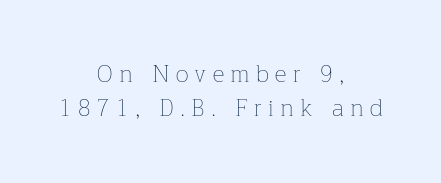
Spacing between characters has been opened up far beyond the box default. The leading is moderate, giving the passage an even texture. The typesetting does not lean heavy: it is not bold. Honestly, there is no underline to notice here at all.
